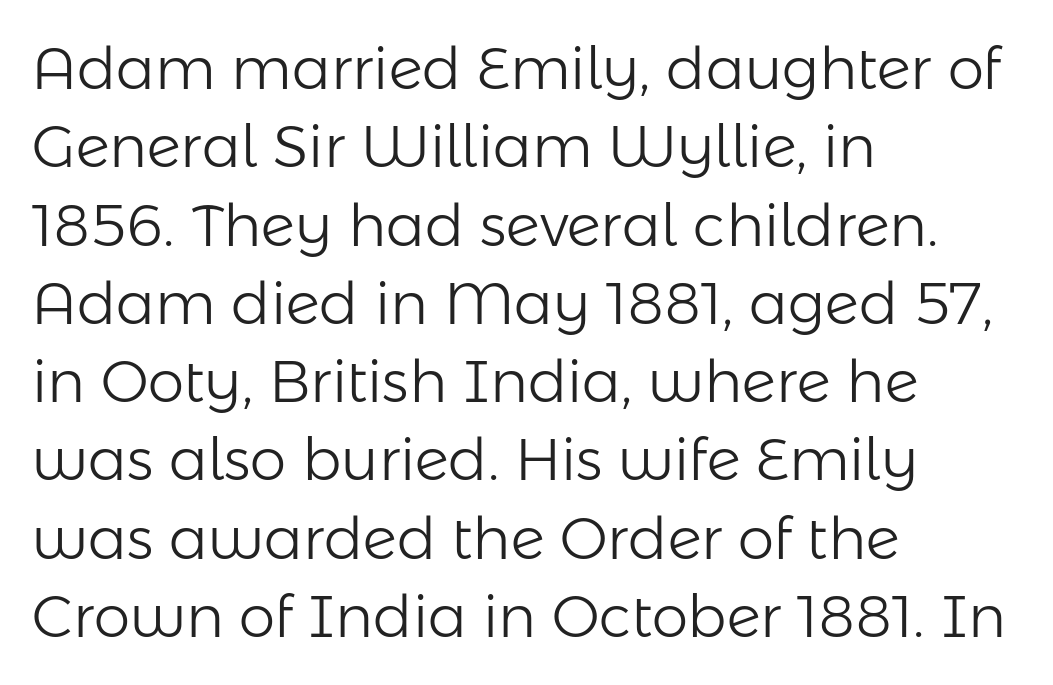
Spacing verdict: proportional, widths tailored to each character. Unbolded letterforms with no extra heft. The line texture is even and compact thanks to regular tracking. Each line starts at the same left margin while the right side varies.
